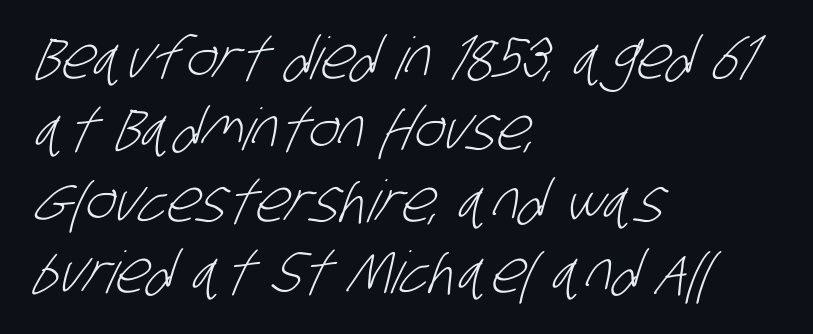
No extra tracking has been applied to these lines. The weight would be labelled regular, book, light, or lighter still. Bare-footed words on every line. The passage shown is typeset with a sans-serif family. Spacing verdict: proportional, widths tailored to each character. Casual observation: everything's shoved over to the left.
